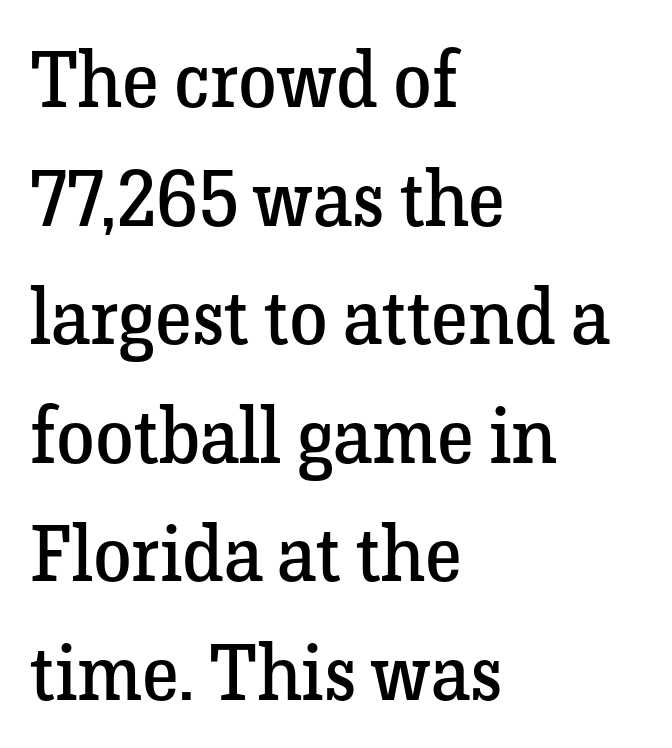
Line beginnings align vertically; line endings do not. What's the leading like? Ordinary, nothing unusual. Type style note: has serifs. The zone under the glyphs is completely vacant. Think of a printed novel: that variable character pitch is what you see here.
